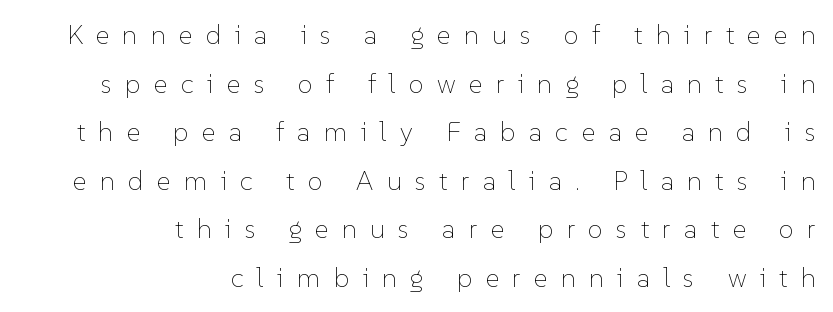
{"italic": "no", "bold": "no", "underline": "no", "align": "right", "line_spacing_ratio": 1.8, "letter_spacing": "wide", "letter_spacing_em": 0.49, "glyph_px": 27}
